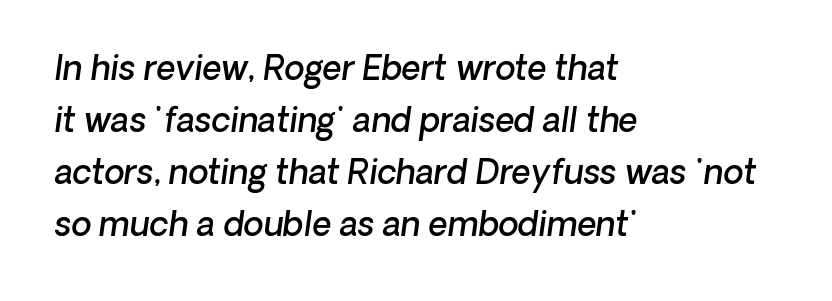
The lines in this sample share a left origin and differ only in where they stop. Font category for this specimen: sans-serif. Words float on clear page, feet unadorned. There is no visible air inserted between adjacent glyphs. You could not count columns in this text — the font is proportionally spaced.
